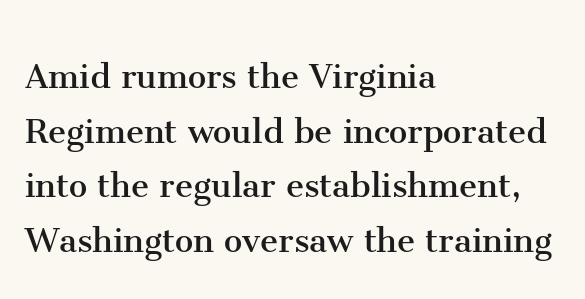
Are there feet on the stems? There are — it's a serif. A typesetter would mark this as roman, not italic. The line-height multiplier appears to be the usual default. Character widths vary here, with narrow letters taking less room than wide ones. A clean baseline with only descenders dipping below it. The lines in this sample share a left origin and differ only in where they stop.
